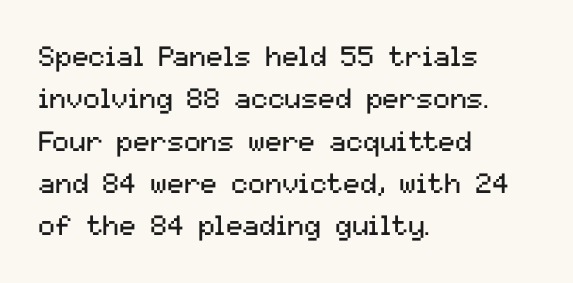
The image shows 28 px regular-weight sans-serif type, upright; set left-aligned, normal line spacing (1.51x), normal letter spacing, not underlined; medium stroke contrast and a medium x-height.
